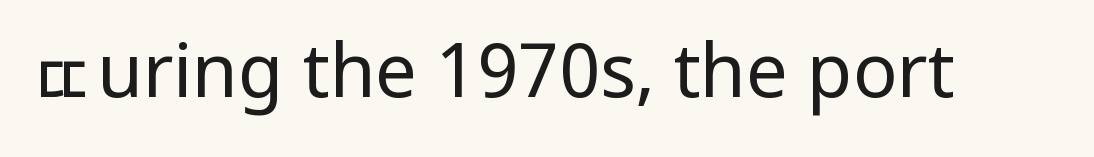
The image shows 74 px regular-weight, condensed sans-serif type, upright; set normal letter spacing, not underlined; low stroke contrast and a large x-height.
